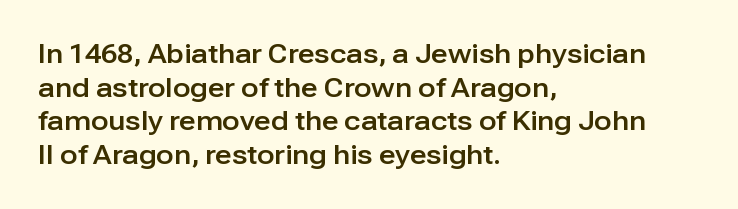
The zone under the glyphs is completely vacant. Line starts are locked; line ends wander. Look at the tracking — it's just the regular setting, nothing added. Horizontal bands of white between lines are of average thickness.
